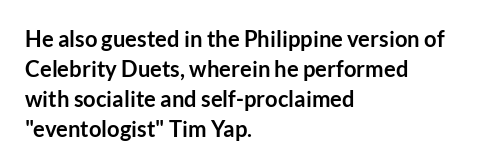
The image shows 22 px bold type, upright; set left-aligned, normal line spacing (1.36x), normal letter spacing, not underlined.
